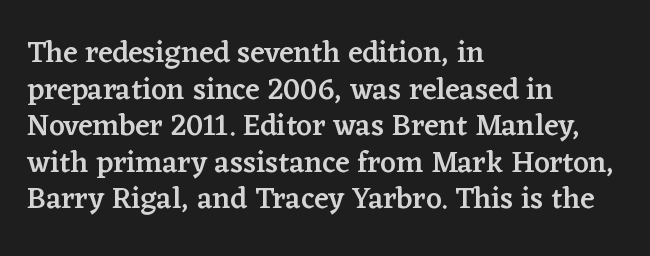
Q: Is the text bold? A: Semi-bold.
Q: Is the text italic (slanted)? A: No, it is upright.
Q: Is the typeface a serif or a sans-serif typeface? A: Serif.
Q: Is the text underlined? A: No.
Q: How is the paragraph aligned? A: Left-aligned.
Q: Is the spacing between letters normal or unusually wide? A: Normal.
Q: Width (condensed, normal, or wide)? A: Normal.
Q: Stroke contrast? A: Low.
Q: x-height? A: Medium.
Q: Monospaced? A: No.
